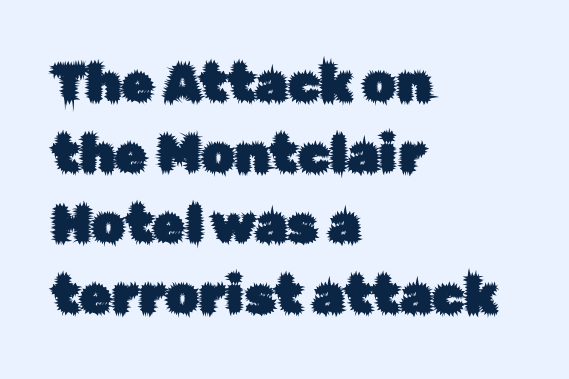
Summary of vertical rhythm: regular, with standard interline spacing. Nope, no serifs anywhere on these letters. Notice how the stems are strictly vertical — no italics here. Horizontal alignment here is leftward, the default for most running prose. Nobody drew a line under any word here.
